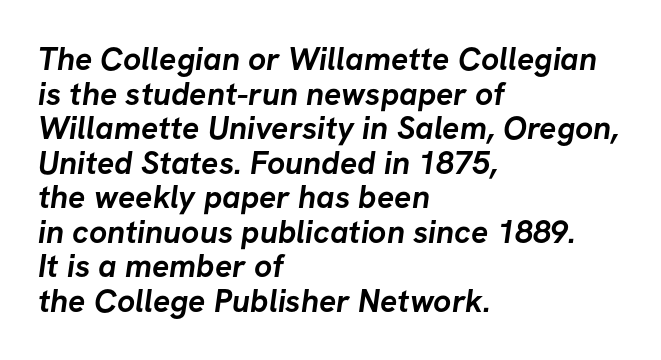
How are the letters spaced? Ordinarily, with no added tracking. You could not count columns in this text — the font is proportionally spaced. A typesetter would call this leading minimal, almost set solid. Examine the stroke ends and you'll find no serifs. Anything drawn beneath the words? Only blank space. Heft: maximum for text — a bold.
